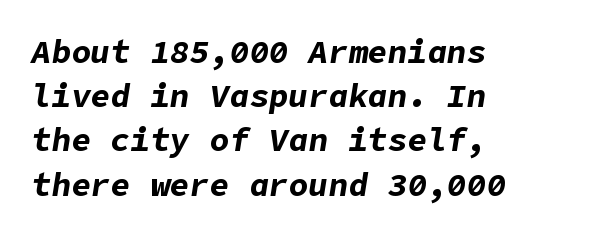
The image shows 33 px bold type, italic (leaning right); set left-aligned, normal line spacing (1.34x), normal letter spacing, not underlined; low stroke contrast and a medium x-height.
